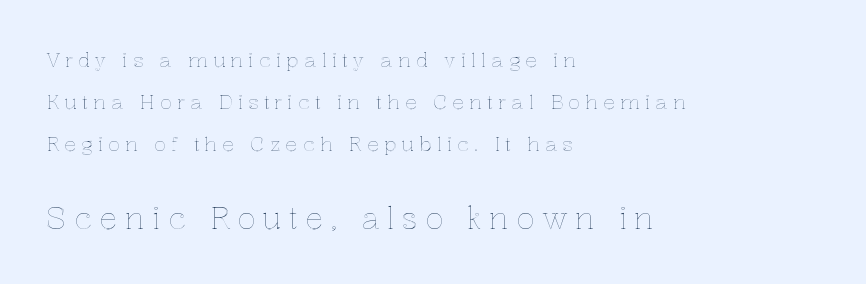
{"italic": "no", "width": "normal", "x_height": "medium", "monospaced": "no", "underline": "no", "align": "left", "line_spacing": "loose", "line_spacing_ratio": 2.11, "letter_spacing": "wide", "letter_spacing_em": 0.25, "larger_block": "second", "size_ratio": 1.5, "glyph_px": 30}
